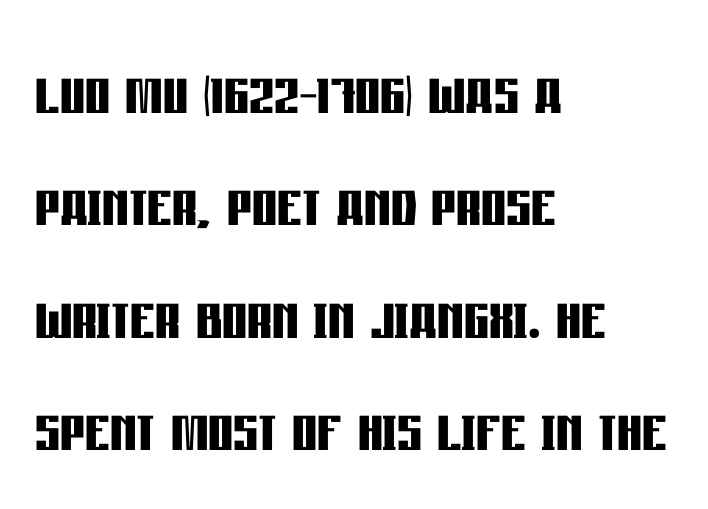
The image shows 78 px semibold, condensed sans-serif type, upright; set left-aligned, normal line spacing (1.44x), normal letter spacing, not underlined; low stroke contrast and a large x-height.
